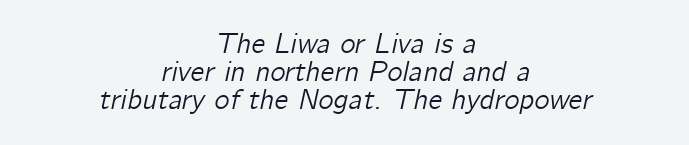
{"italic": "yes", "lean": "right", "slant_degrees": 12, "width": "normal", "stroke_contrast": "low", "x_height": "medium", "monospaced": "no", "underline": "no", "align": "center", "line_spacing": "tight", "line_spacing_ratio": 0.96, "letter_spacing": "normal", "letter_spacing_em": 0.0, "glyph_px": 29}
